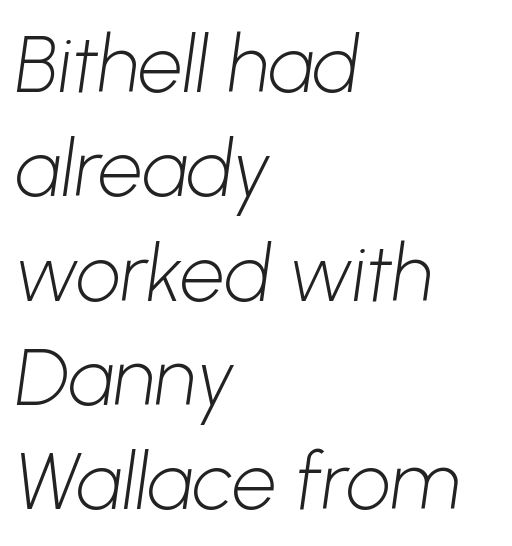
Q: Is the text bold? A: No.
Q: Is the typeface a serif or a sans-serif typeface? A: Sans-serif.
Q: Is the text underlined? A: No.
Q: How is the paragraph aligned? A: Left-aligned.
Q: Is the spacing between letters normal or unusually wide? A: Normal.
Q: Is the spacing between lines tight, normal or loose? A: Normal.
Q: Width (condensed, normal, or wide)? A: Normal.
Q: Stroke contrast? A: Low.
Q: x-height? A: Medium.
Q: Monospaced? A: No.
